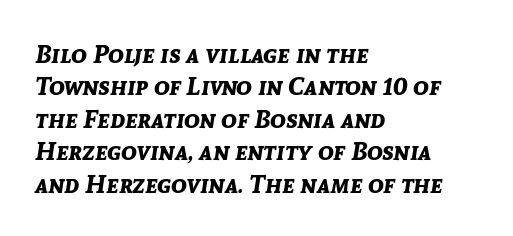
Q: Is the text bold? A: Yes.
Q: Is the text italic (slanted)? A: Yes, it leans right by about 8 degrees.
Q: Is the text underlined? A: No.
Q: How is the paragraph aligned? A: Left-aligned.
Q: Is the spacing between letters normal or unusually wide? A: Normal.
Q: Is the spacing between lines tight, normal or loose? A: Normal.
